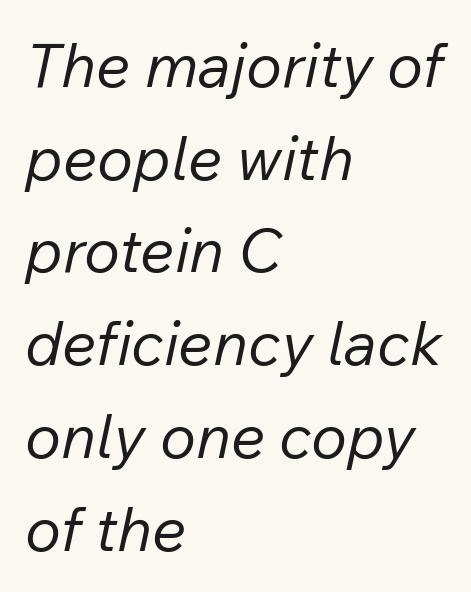
{"italic": "yes", "lean": "right", "slant_degrees": 12, "bold": "no", "weight": "regular", "width": "normal", "stroke_contrast": "low", "x_height": "medium", "monospaced": "no", "underline": "no", "align": "left", "line_spacing": "normal", "line_spacing_ratio": 1.52, "letter_spacing": "normal", "letter_spacing_em": 0.0, "glyph_px": 61}
